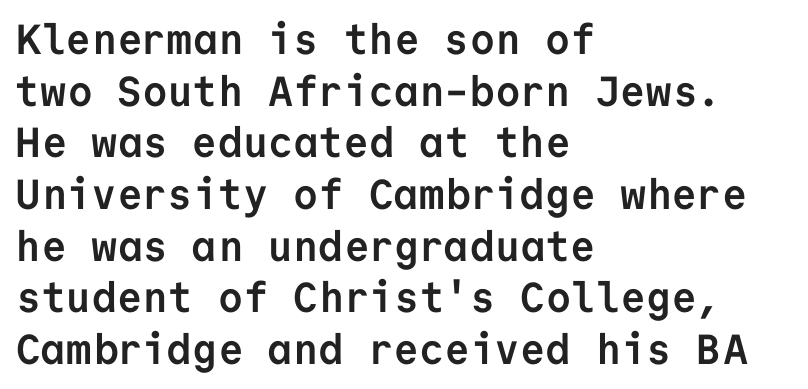
The image shows 42 px semibold sans-serif type, upright, monospaced; set left-aligned, line spacing 1.23x, normal letter spacing, not underlined; low stroke contrast and a medium x-height.
